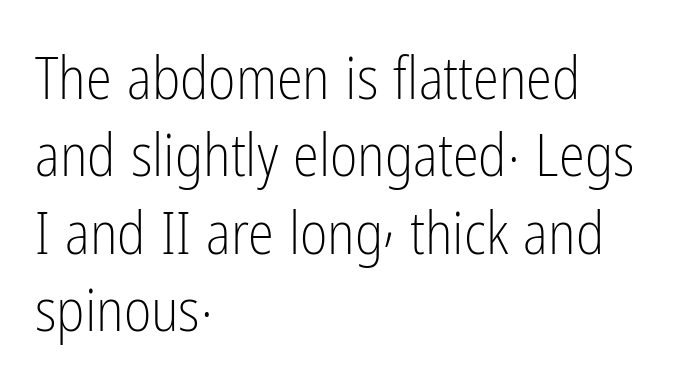
Q: Is the text bold? A: No.
Q: Is the text italic (slanted)? A: No, it is upright.
Q: Is the typeface a serif or a sans-serif typeface? A: Sans-serif.
Q: Is the text underlined? A: No.
Q: How is the paragraph aligned? A: Left-aligned.
Q: Is the spacing between letters normal or unusually wide? A: Normal.
Q: Is the spacing between lines tight, normal or loose? A: Normal.
Q: Width (condensed, normal, or wide)? A: Condensed.
Q: Stroke contrast? A: Low.
Q: x-height? A: Medium.
Q: Monospaced? A: No.
